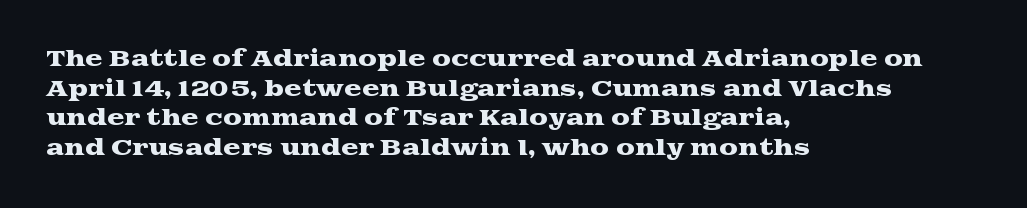
{"italic": "no", "underline": "no", "align": "left", "line_spacing": "normal", "line_spacing_ratio": 1.41, "letter_spacing": "normal", "letter_spacing_em": 0.0, "glyph_px": 21}
